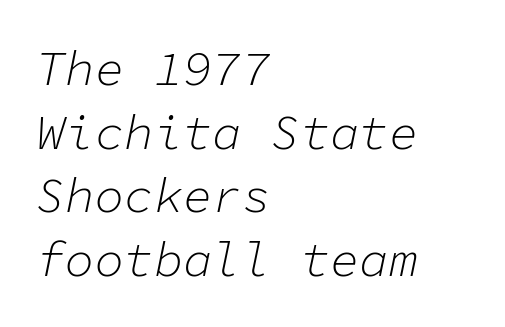
{"italic": "yes", "lean": "right", "slant_degrees": 11, "bold": "no", "weight": "light", "width": "normal", "stroke_contrast": "low", "x_height": "medium", "monospaced": "yes", "underline": "no", "align": "left", "line_spacing": "normal", "line_spacing_ratio": 1.3, "letter_spacing": "normal", "letter_spacing_em": 0.0, "glyph_px": 49}
